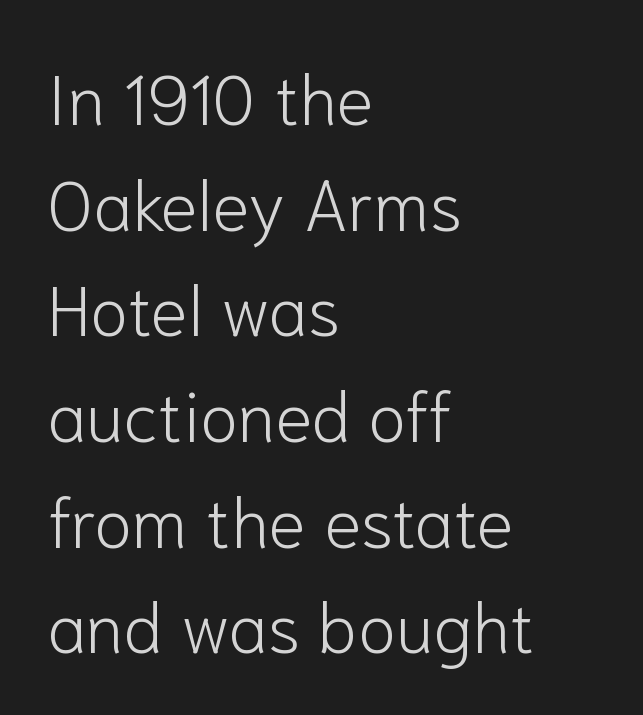
Q: Is the text bold? A: No.
Q: Is the text italic (slanted)? A: No, it is upright.
Q: Is the typeface a serif or a sans-serif typeface? A: Sans-serif.
Q: Is the text underlined? A: No.
Q: How is the paragraph aligned? A: Left-aligned.
Q: Is the spacing between letters normal or unusually wide? A: Normal.
Q: Is the spacing between lines tight, normal or loose? A: Normal.
Q: Width (condensed, normal, or wide)? A: Normal.
Q: Stroke contrast? A: Low.
Q: x-height? A: Medium.
Q: Monospaced? A: No.
